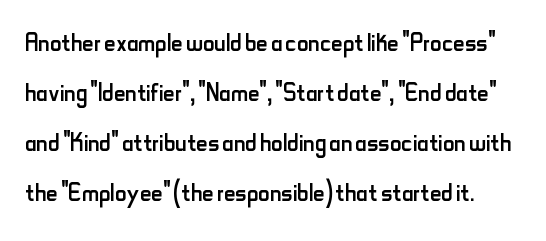
{"serif": "no", "italic": "no", "bold": "no", "weight": "regular", "width": "condensed", "stroke_contrast": "low", "x_height": "small", "monospaced": "no", "underline": "no", "line_spacing": "normal", "line_spacing_ratio": 1.56, "letter_spacing": "normal", "letter_spacing_em": 0.0, "glyph_px": 32}
